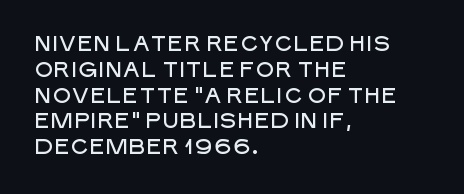
{"italic": "no", "underline": "no", "align": "left", "line_spacing_ratio": 1.23, "letter_spacing": "normal", "letter_spacing_em": 0.0, "glyph_px": 21}
